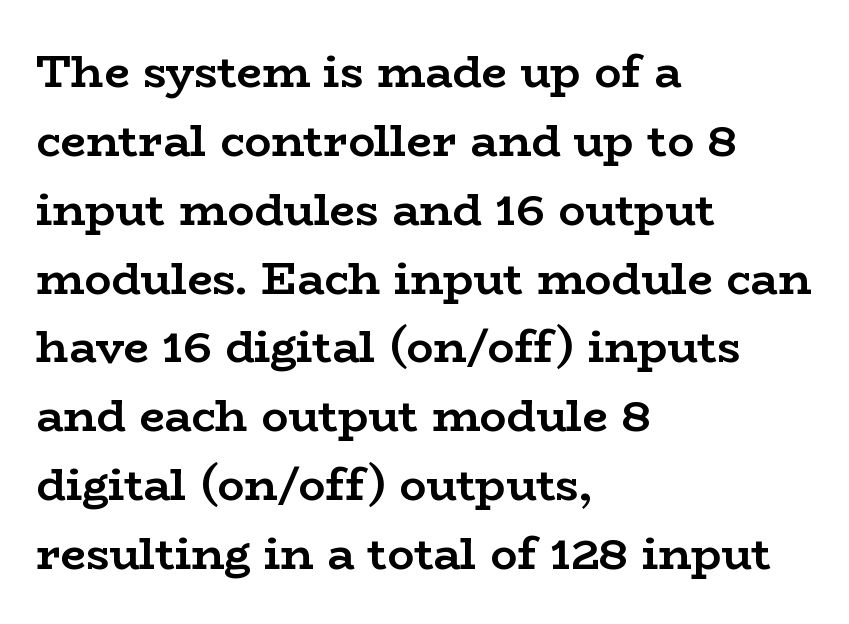
The lines are quadded left. The designer left line spacing at the default. Designer's note — italics off, roman on. Is this a fixed-width face? No — the glyphs have proportional, varying widths.
